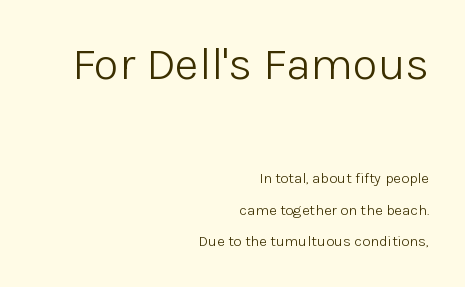
Q: Is the text bold? A: No.
Q: Is the text italic (slanted)? A: No, it is upright.
Q: Is the typeface a serif or a sans-serif typeface? A: Sans-serif.
Q: Is the text underlined? A: No.
Q: How is the paragraph aligned? A: Right-aligned.
Q: Is the spacing between letters normal or unusually wide? A: Normal.
Q: Is the spacing between lines tight, normal or loose? A: Loose.
Q: Which block of text is set in a larger size, the first (top) or the second (bottom)? A: The first (top) one.
Q: Width (condensed, normal, or wide)? A: Normal.
Q: Stroke contrast? A: Low.
Q: x-height? A: Medium.
Q: Monospaced? A: No.
